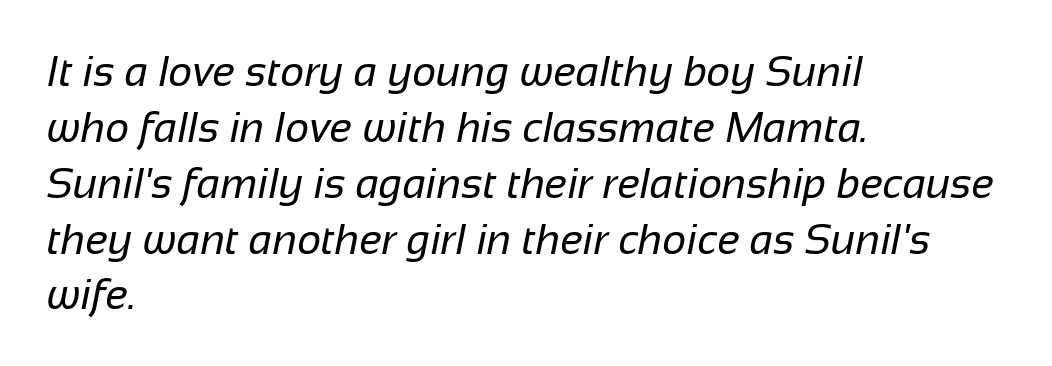
The designer went with a sans here, leaving each stem footless. Where is the straight margin? On the left. Each row of text sits above clean, open space. Vertical stems look standard width or narrower in stroke. The letters sit at their default tracking, neither squeezed nor spread. A typesetter would call this proportional, since set widths differ per character.
